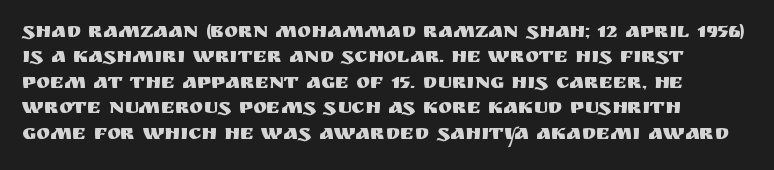
The image shows 21 px text type, upright; set line spacing 1.21x, normal letter spacing, not underlined.
